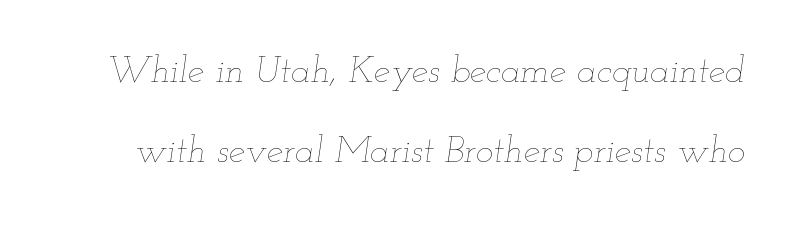
The typeface has the unassuming heft of standard copy or less. The foot of each line stays bare and open. Italic: yes, the glyphs are oblique. Compared with typical body copy, the letter spacing here is the same. Is there much room between lines? Yes — plenty of vertical air separates them.
